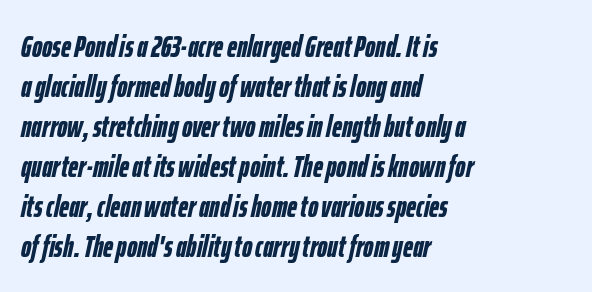
The image shows 31 px semibold, condensed type, italic (leaning right); set left-aligned, normal line spacing (1.29x), normal letter spacing, not underlined; low stroke contrast and a medium x-height.
